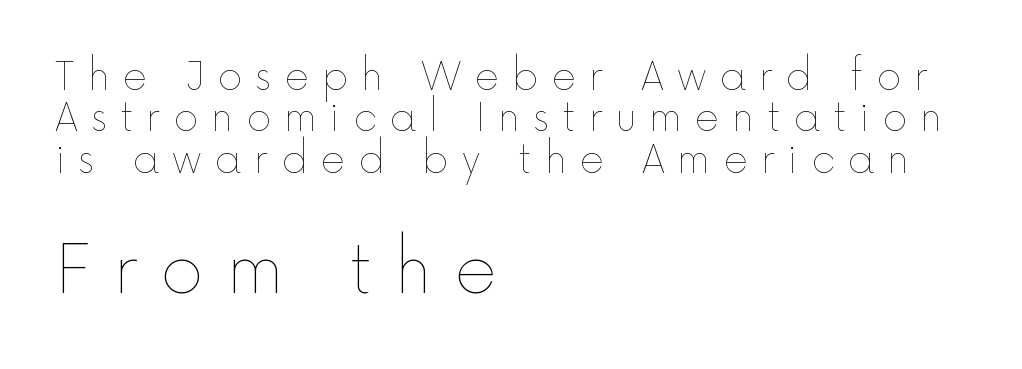
{"italic": "no", "bold": "no", "weight": "thin", "width": "normal", "x_height": "medium", "monospaced": "no", "underline": "no", "align": "left", "line_spacing": "tight", "line_spacing_ratio": 1.09, "letter_spacing": "wide", "letter_spacing_em": 0.34, "larger_block": "second", "size_ratio": 1.74, "glyph_px": 66}
